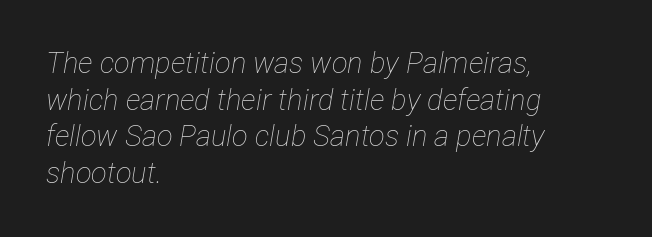
Vertically, the passage feels balanced, rows spaced as you'd expect. Just letters on the line, the space beneath them empty. Line beginnings align vertically; line endings do not. The letterforms sit at book weight or below. The letterforms sit shoulder to shoulder at normal distance. Varying glyph widths throughout — classic text-font behaviour.
